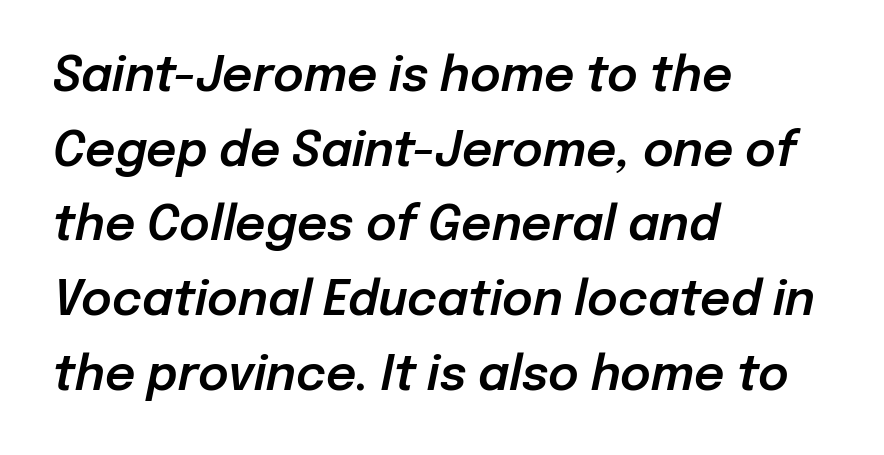
{"italic": "yes", "lean": "right", "slant_degrees": 12, "width": "normal", "stroke_contrast": "low", "x_height": "medium", "monospaced": "no", "underline": "no", "align": "left", "line_spacing": "normal", "line_spacing_ratio": 1.59, "letter_spacing": "normal", "letter_spacing_em": 0.0, "glyph_px": 47}
